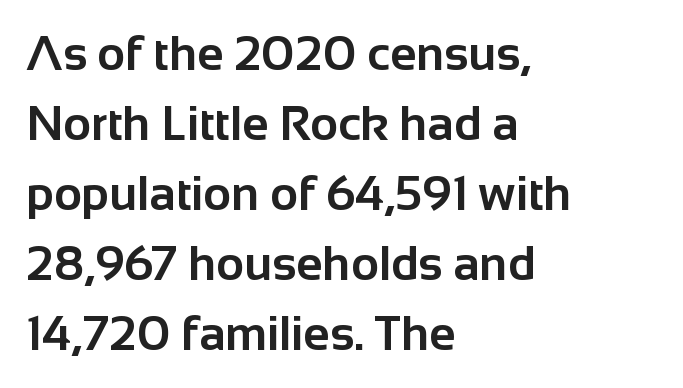
The image shows 48 px bold sans-serif type, upright; set left-aligned, normal line spacing (1.46x), normal letter spacing, not underlined; low stroke contrast and a medium x-height.
